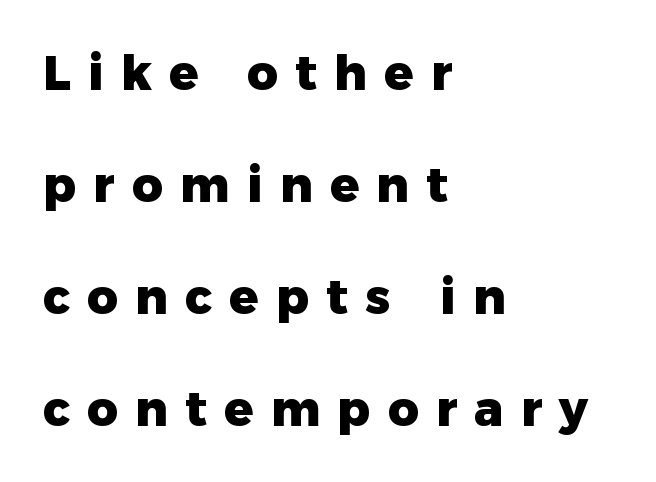
Q: Is the text bold? A: Yes.
Q: Is the text italic (slanted)? A: No, it is upright.
Q: Is the typeface a serif or a sans-serif typeface? A: Sans-serif.
Q: Is the text underlined? A: No.
Q: How is the paragraph aligned? A: Left-aligned.
Q: Is the spacing between letters normal or unusually wide? A: Unusually wide.
Q: Is the spacing between lines tight, normal or loose? A: Loose.
Q: Width (condensed, normal, or wide)? A: Normal.
Q: Stroke contrast? A: Low.
Q: x-height? A: Medium.
Q: Monospaced? A: No.
